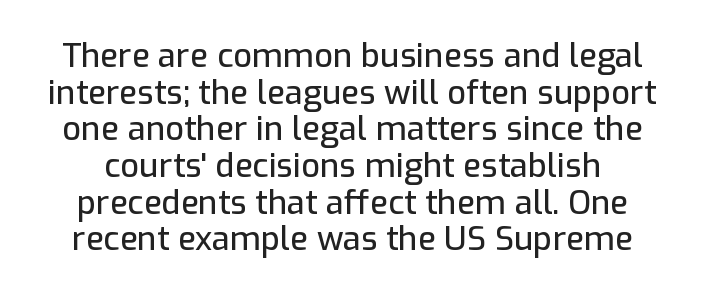
{"serif": "no", "italic": "no", "width": "normal", "stroke_contrast": "low", "x_height": "medium", "monospaced": "no", "underline": "no", "line_spacing": "tight", "line_spacing_ratio": 1.11, "letter_spacing": "normal", "letter_spacing_em": 0.0, "glyph_px": 33}
